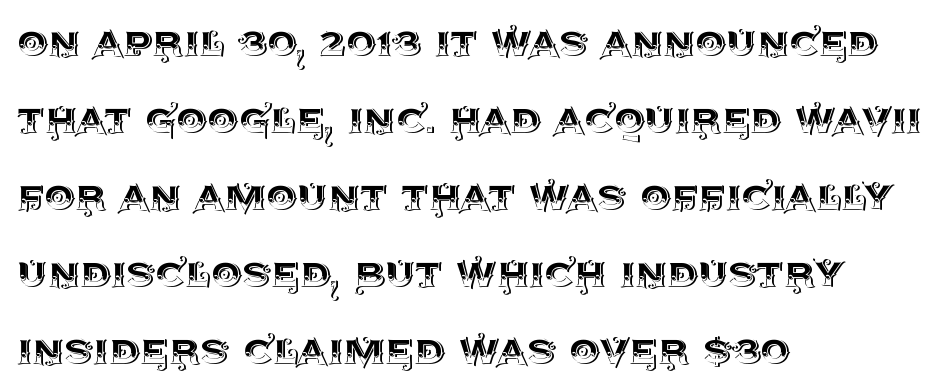
The image shows 49 px text type, upright; set left-aligned, normal line spacing (1.57x), normal letter spacing, not underlined; a large x-height.
